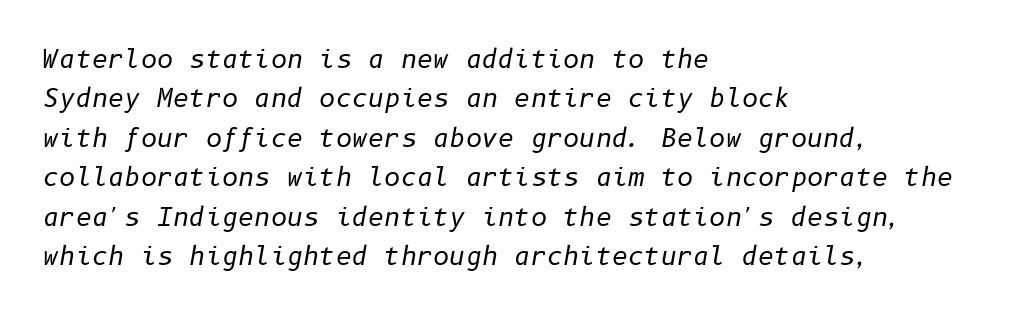
{"italic": "yes", "lean": "right", "slant_degrees": 10, "bold": "no", "underline": "no", "align": "left", "line_spacing": "normal", "line_spacing_ratio": 1.58, "letter_spacing": "normal", "letter_spacing_em": 0.0, "glyph_px": 25}
